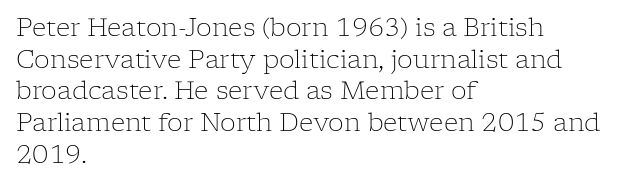
The image shows 25 px text type, upright; set left-aligned, normal line spacing (1.27x), normal letter spacing, not underlined.
